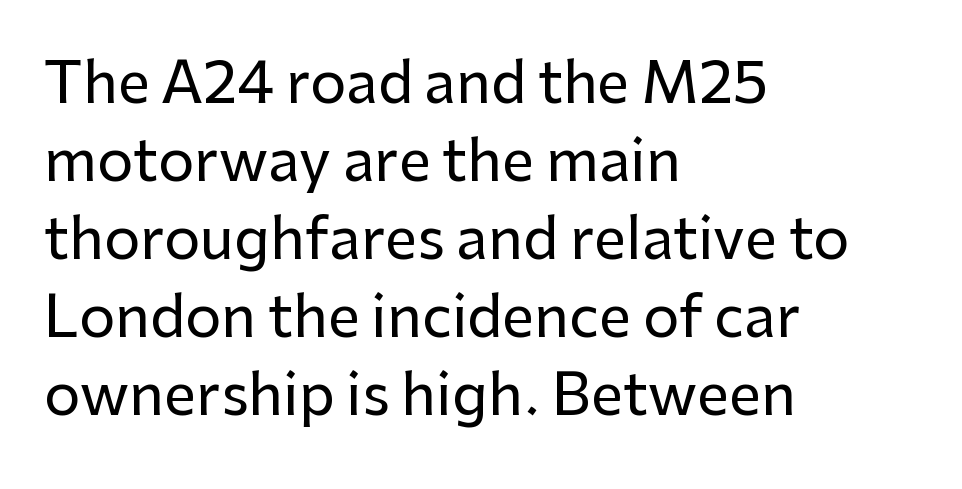
{"serif": "no", "italic": "no", "width": "normal", "stroke_contrast": "low", "x_height": "medium", "monospaced": "no", "underline": "no", "align": "left", "line_spacing": "normal", "line_spacing_ratio": 1.37, "letter_spacing": "normal", "letter_spacing_em": 0.0, "glyph_px": 57}
